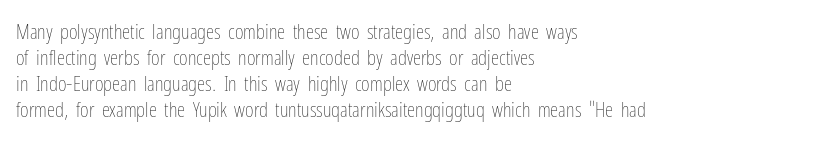
The image shows 21 px text type, upright; set left-aligned, line spacing 1.24x, normal letter spacing, not underlined.
